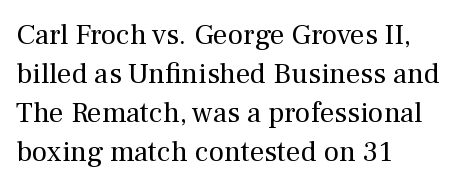
Weight: in the light-to-regular range. Little horizontal feet cap the strokes, marking this as serif type. This rendering uses left alignment, leaving the right contour irregular. The rendering uses a moderate line-height, typical for paragraphs. Bare-footed words on every line. The passage shown has conventional tracking throughout.
